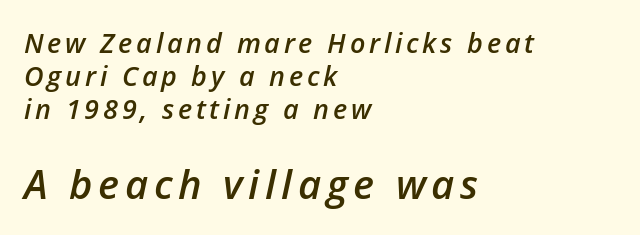
Is the type slanted? Yes — the strokes lean at a clear angle. Whoever set this made the second block the dominant, larger element. Semibold letterforms, between regular and bold. Horizontal alignment here is leftward, the default for most running prose.
